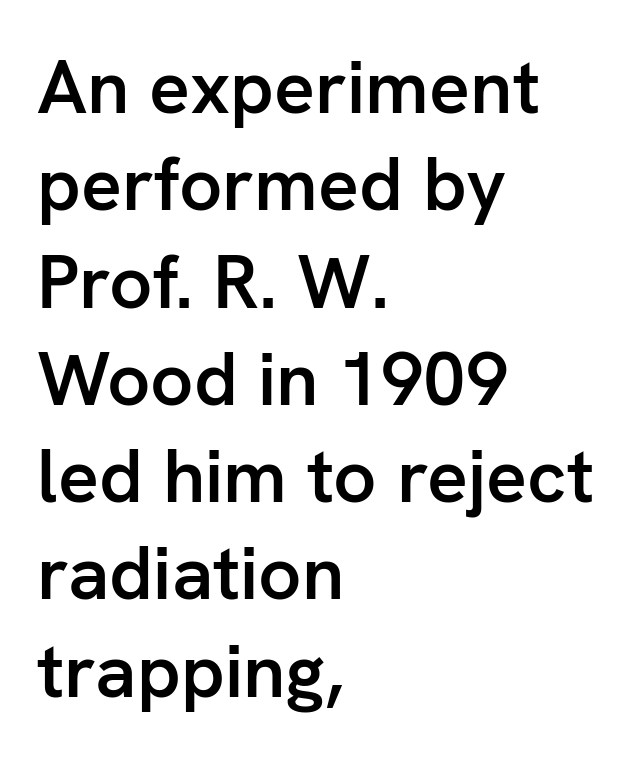
Descender tails drop into unmarked territory. In terms of letterspacing, this is plain default setting. Stroke thickness is moderately raised; the sample reads as semibold. This block has exactly the height ordinary leading produces. These lines are set flush left with a ragged right edge. Each letter keeps its own natural width here, so spacing adapts to shape.
